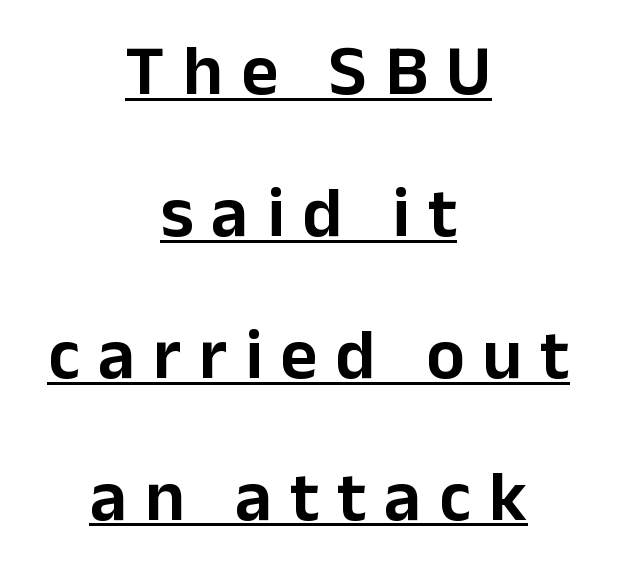
{"serif": "no", "italic": "no", "width": "normal", "stroke_contrast": "low", "x_height": "medium", "monospaced": "no", "underline": "yes", "align": "center", "line_spacing": "loose", "line_spacing_ratio": 1.97, "letter_spacing": "wide", "letter_spacing_em": 0.25, "glyph_px": 72}
